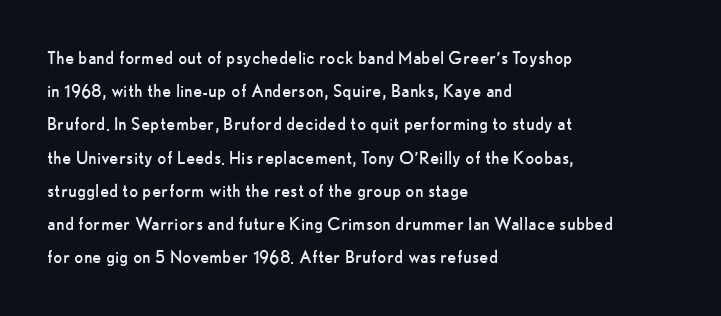
The image shows 21 px text type, upright; set left-aligned, normal line spacing (1.58x), normal letter spacing, not underlined.
